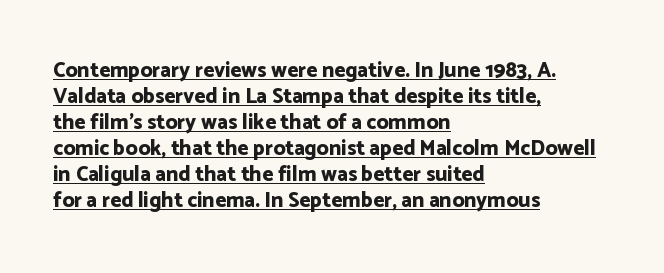
{"italic": "no", "bold": "yes", "underline": "yes", "align": "left", "line_spacing_ratio": 1.24, "letter_spacing": "normal", "letter_spacing_em": 0.0, "glyph_px": 21}
